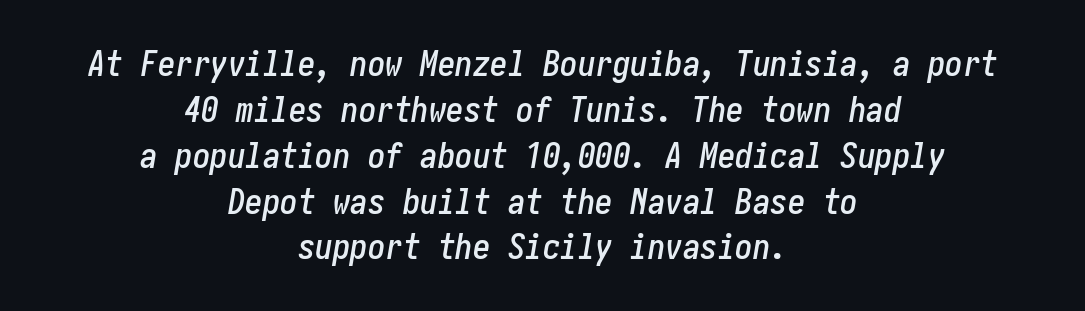
Q: Is the text italic (slanted)? A: Yes, it leans right by about 10 degrees.
Q: Is the text underlined? A: No.
Q: How is the paragraph aligned? A: Centered.
Q: Is the spacing between letters normal or unusually wide? A: Normal.
Q: Is the spacing between lines tight, normal or loose? A: Normal.
Q: Width (condensed, normal, or wide)? A: Condensed.
Q: Stroke contrast? A: Low.
Q: x-height? A: Medium.
